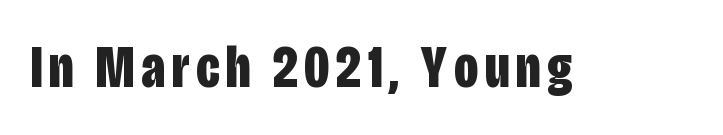
Q: Is the text bold? A: Yes.
Q: Is the text italic (slanted)? A: No, it is upright.
Q: Is the typeface a serif or a sans-serif typeface? A: Sans-serif.
Q: Is the text underlined? A: No.
Q: Width (condensed, normal, or wide)? A: Condensed.
Q: Stroke contrast? A: Low.
Q: x-height? A: Large.
Q: Monospaced? A: No.
